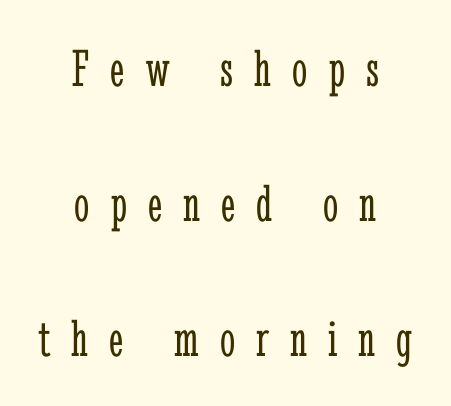
{"serif": "yes", "italic": "no", "bold": "no", "weight": "light", "width": "condensed", "stroke_contrast": "low", "x_height": "medium", "monospaced": "no", "underline": "no", "align": "center", "line_spacing": "loose", "line_spacing_ratio": 2.5, "letter_spacing": "wide", "letter_spacing_em": 0.39, "glyph_px": 54}
